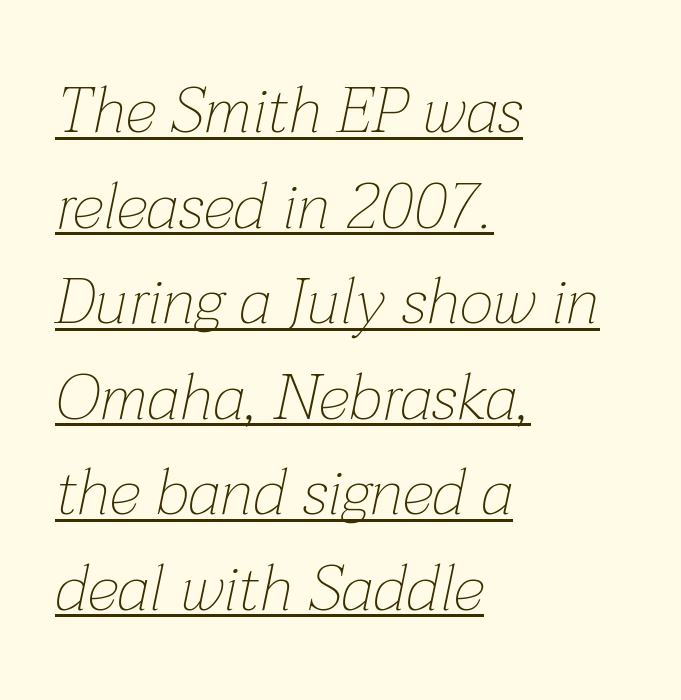
The image shows 65 px thin type, italic (leaning right); set left-aligned, normal line spacing (1.47x), normal letter spacing, underlined; low stroke contrast and a medium x-height.
